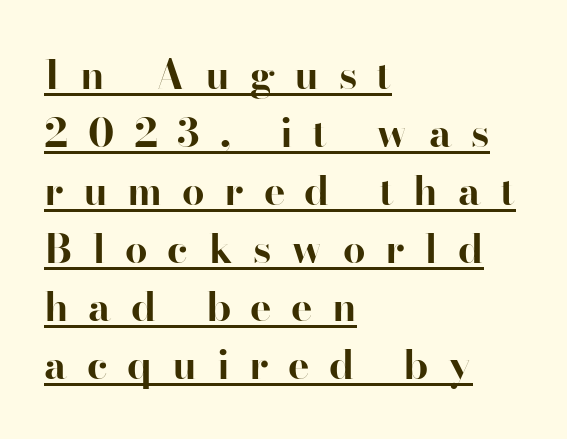
{"serif": "yes", "italic": "no", "bold": "yes", "weight": "bold", "width": "normal", "stroke_contrast": "high", "x_height": "small", "monospaced": "no", "underline": "yes", "align": "left", "line_spacing": "normal", "line_spacing_ratio": 1.45, "letter_spacing": "wide", "letter_spacing_em": 0.49, "glyph_px": 40}
